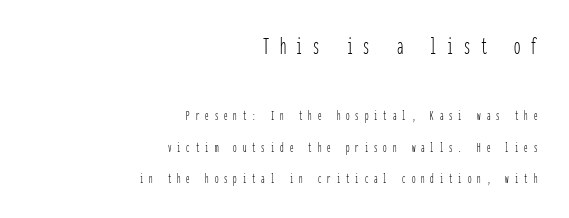
{"italic": "no", "bold": "no", "underline": "no", "align": "right", "line_spacing": "loose", "line_spacing_ratio": 2.22, "letter_spacing": "wide", "letter_spacing_em": 0.42, "larger_block": "first", "size_ratio": 1.79, "glyph_px": 25}
